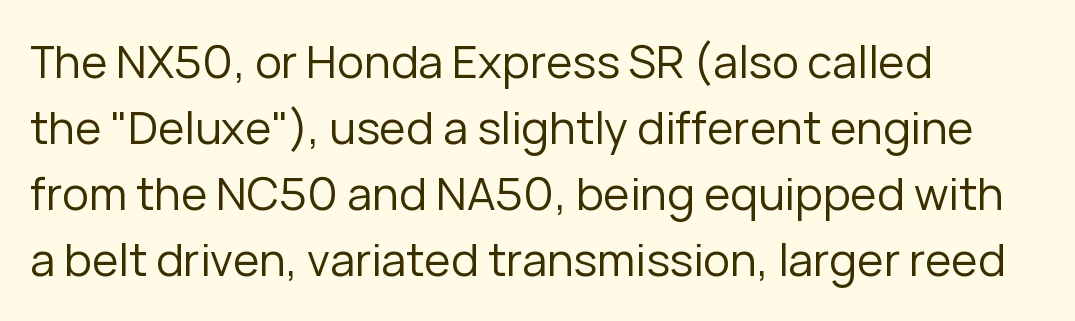
No heavy texture on the line: the type isn't bold. Is there much room between lines? A standard amount, neither cramped nor airy. Each row of text sits above clean, open space. Stroke terminals: plain, sans-serif.
